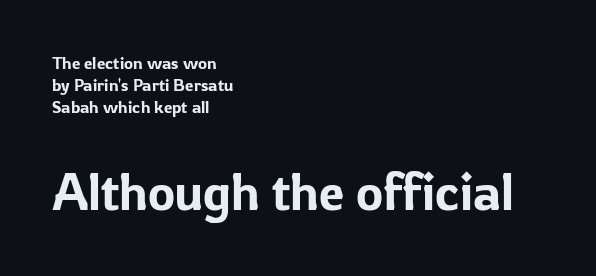
The image shows 51 px sans-serif type, upright; set left-aligned, normal line spacing (1.3x), normal letter spacing, not underlined; the second (bottom) block is 3.0x larger; low stroke contrast and a medium x-height.
